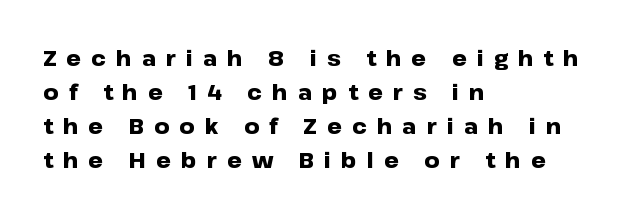
Q: Is the text bold? A: Yes.
Q: Is the text italic (slanted)? A: No, it is upright.
Q: Is the text underlined? A: No.
Q: How is the paragraph aligned? A: Left-aligned.
Q: Is the spacing between letters normal or unusually wide? A: Unusually wide.
Q: Is the spacing between lines tight, normal or loose? A: Normal.
